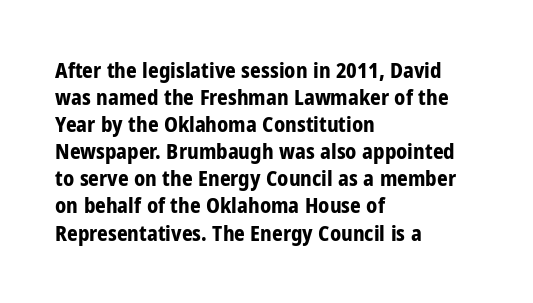
Q: Is the text bold? A: Yes.
Q: Is the text italic (slanted)? A: No, it is upright.
Q: Is the text underlined? A: No.
Q: How is the paragraph aligned? A: Left-aligned.
Q: Is the spacing between letters normal or unusually wide? A: Normal.
Q: Is the spacing between lines tight, normal or loose? A: Normal.
